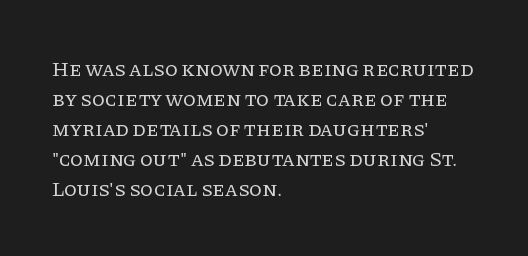
Compared with typical body copy, the letter spacing here is the same. The text block is weighted toward the left margin, trailing off unevenly rightward. The foot of each line stays bare and open. Evenly set lines give the paragraph a standard silhouette. Stroke thickness stays within the range of a standard reading face or lighter.
